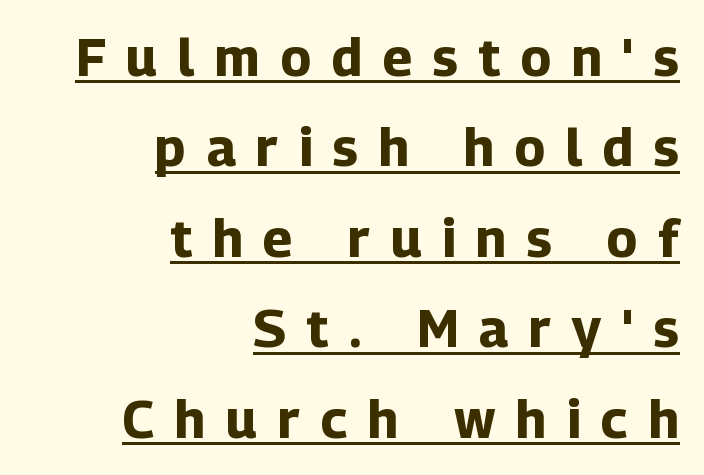
The image shows 52 px bold sans-serif type, upright; set right-aligned, line spacing 1.74x, unusually wide letter spacing (+0.4 em), underlined; low stroke contrast and a medium x-height.
